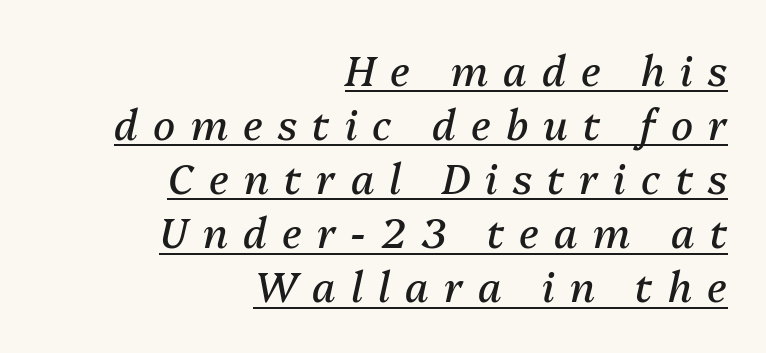
Quick note: underline on. Horizontally, the lines are justified to the trailing edge only. Yep, that's italic — everything's leaning. Weight: regular or lighter. Letter spacing: wide. Spacing verdict: proportional, widths tailored to each character.
